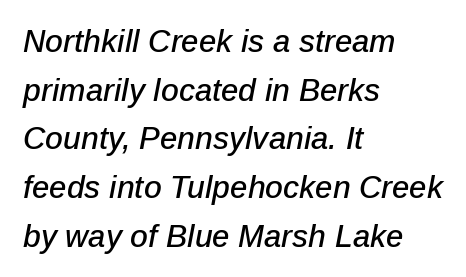
The image shows 31 px text type, italic (leaning right); set left-aligned, normal line spacing (1.57x), normal letter spacing, not underlined; low stroke contrast and a medium x-height.
